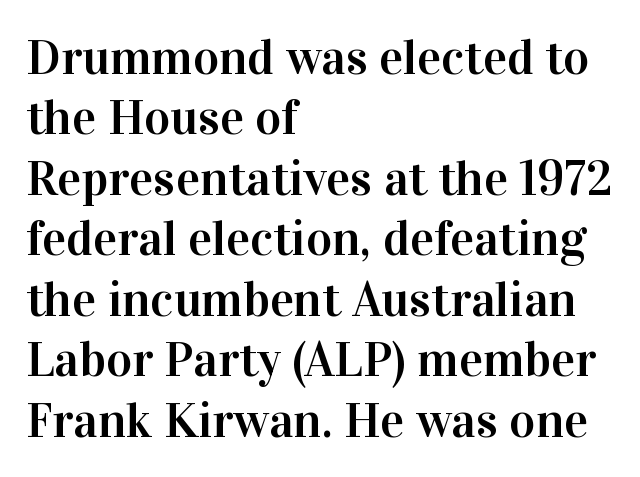
Old-style or modern, the face here clearly has serifs. Left-aligned paragraph, ragged on the right. The passage shown has conventional tracking throughout. Is this a fixed-width face? No — the glyphs have proportional, varying widths. This sample uses an upright cut, with every glyph sitting square on the baseline. Check under the words: just untouched page.
